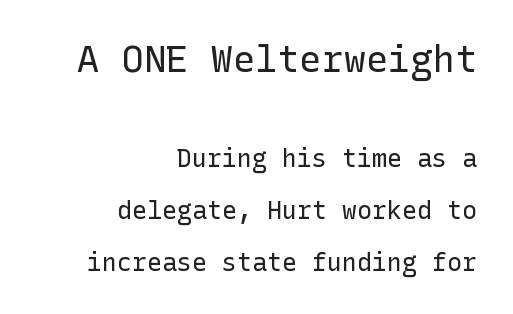
Visually the block forms a straight wall on the right and a jagged coastline on the left. Tall strokes in this sample are plumb rather than angled. These two chunks differ in scale, with the top chunk taking the larger measure. Horizontal bands of white between lines are thick stripes. Letterform terminals end flat and unadorned throughout the passage. Nothing unusual about the tracking: characters are spaced as the font intends.
